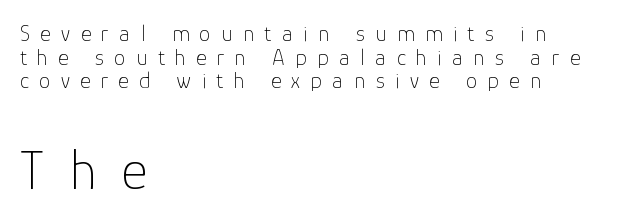
Q: Is the text bold? A: No.
Q: Is the text italic (slanted)? A: No, it is upright.
Q: Is the typeface a serif or a sans-serif typeface? A: Sans-serif.
Q: Is the text underlined? A: No.
Q: How is the paragraph aligned? A: Left-aligned.
Q: Is the spacing between letters normal or unusually wide? A: Unusually wide.
Q: Is the spacing between lines tight, normal or loose? A: Tight.
Q: Which block of text is set in a larger size, the first (top) or the second (bottom)? A: The second (bottom) one.
Q: Width (condensed, normal, or wide)? A: Normal.
Q: Stroke contrast? A: Low.
Q: x-height? A: Medium.
Q: Monospaced? A: No.
